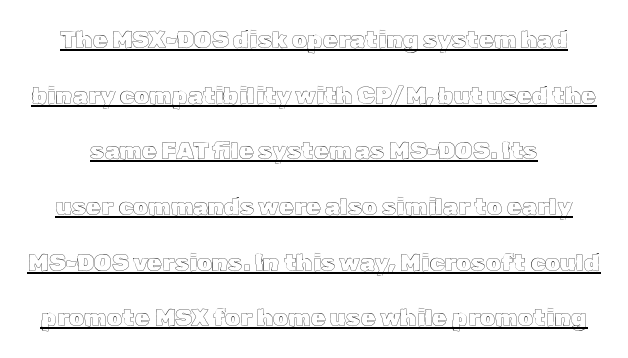
The image shows 24 px text type, upright; set loose line spacing (2.32x), normal letter spacing, underlined.
